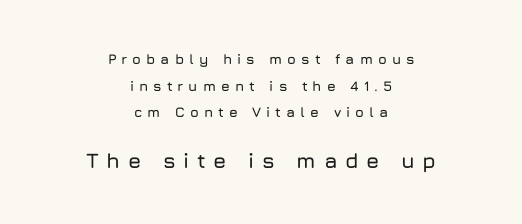
{"italic": "no", "underline": "no", "align": "center", "line_spacing": "loose", "line_spacing_ratio": 1.91, "letter_spacing": "wide", "letter_spacing_em": 0.36, "larger_block": "second", "size_ratio": 1.5, "glyph_px": 21}
